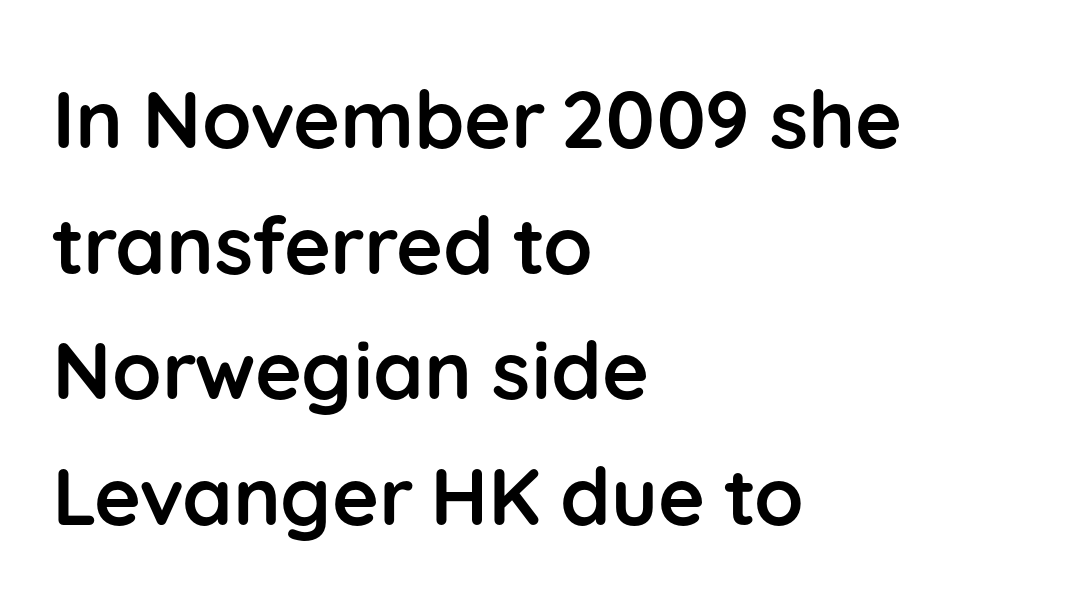
Q: Is the text bold? A: Yes.
Q: Is the text italic (slanted)? A: No, it is upright.
Q: Is the typeface a serif or a sans-serif typeface? A: Sans-serif.
Q: Is the text underlined? A: No.
Q: How is the paragraph aligned? A: Left-aligned.
Q: Is the spacing between letters normal or unusually wide? A: Normal.
Q: Is the spacing between lines tight, normal or loose? A: Normal.
Q: Width (condensed, normal, or wide)? A: Normal.
Q: Stroke contrast? A: Low.
Q: x-height? A: Medium.
Q: Monospaced? A: No.
